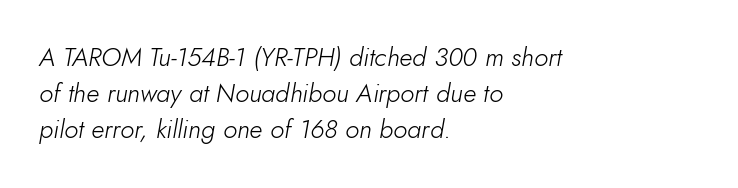
The image shows 26 px text type, italic (leaning right); set left-aligned, normal line spacing (1.39x), normal letter spacing, not underlined.
